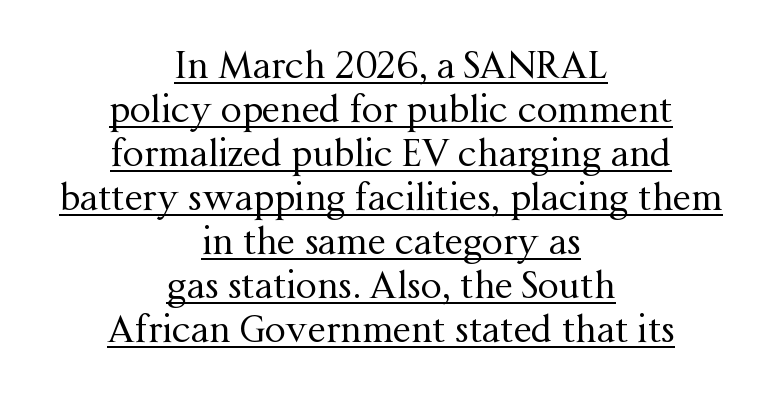
{"serif": "yes", "italic": "no", "bold": "no", "weight": "regular", "width": "normal", "stroke_contrast": "medium", "x_height": "medium", "monospaced": "no", "underline": "yes", "align": "center", "line_spacing_ratio": 1.19, "letter_spacing": "normal", "letter_spacing_em": 0.0, "glyph_px": 37}
